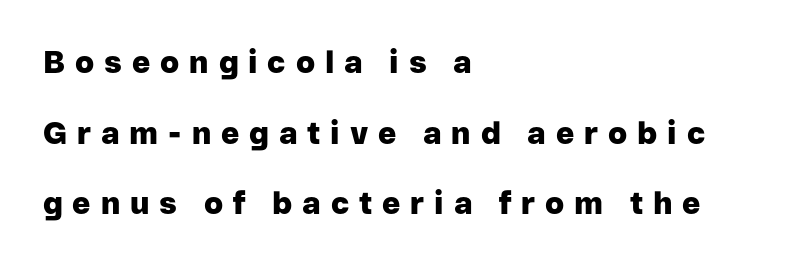
Thick stems and heavy bowls — unmistakably bold. Unmarked baselines from the first word to the last. Do the letters lean? They stand straight. Successive baselines arrive slowly, with a big drop between each.
